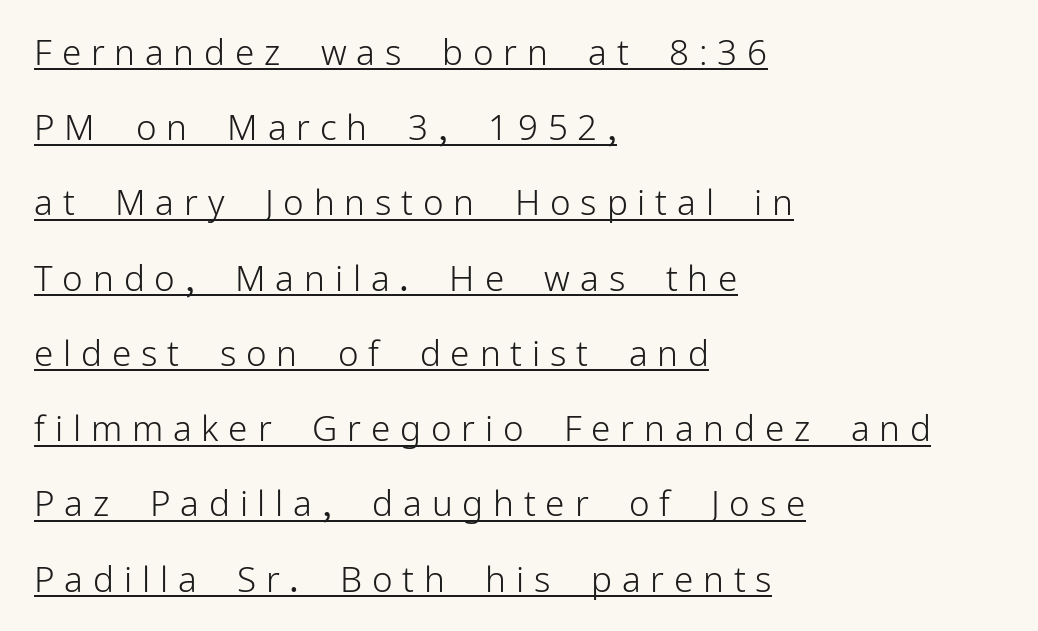
Spacing verdict: proportional, widths tailored to each character. The text block is weighted toward the left margin, trailing off unevenly rightward. These glyphs show unthickened strokes, regular width or finer. Each word looks stretched out because of the extra space between its letters.
